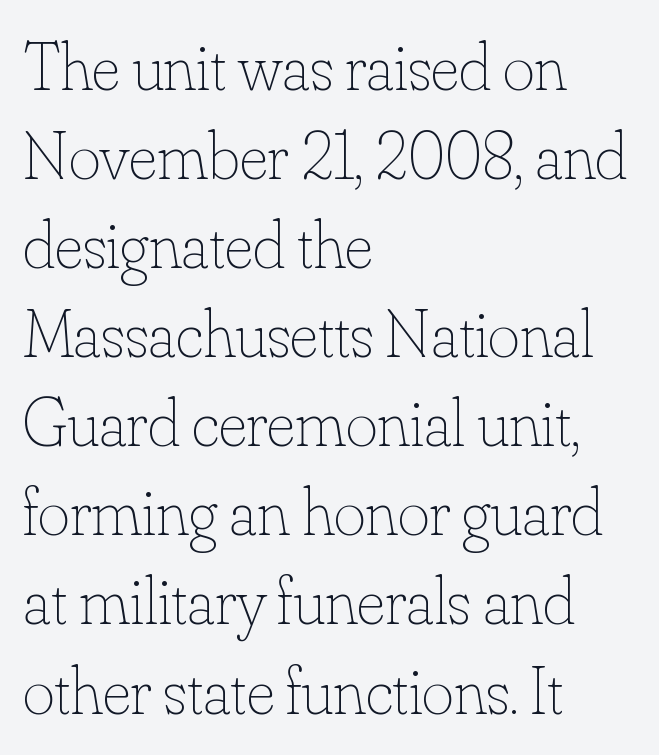
The image shows 68 px thin type, upright; set left-aligned, normal line spacing (1.31x), normal letter spacing, not underlined; low stroke contrast and a small x-height.
